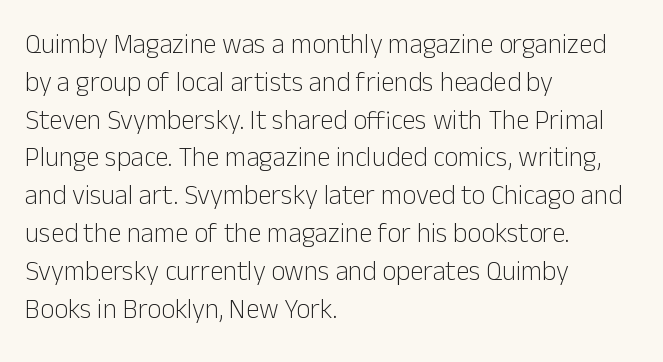
Q: Is the text bold? A: No.
Q: Is the text italic (slanted)? A: No, it is upright.
Q: Is the text underlined? A: No.
Q: How is the paragraph aligned? A: Left-aligned.
Q: Is the spacing between letters normal or unusually wide? A: Normal.
Q: Is the spacing between lines tight, normal or loose? A: Normal.
